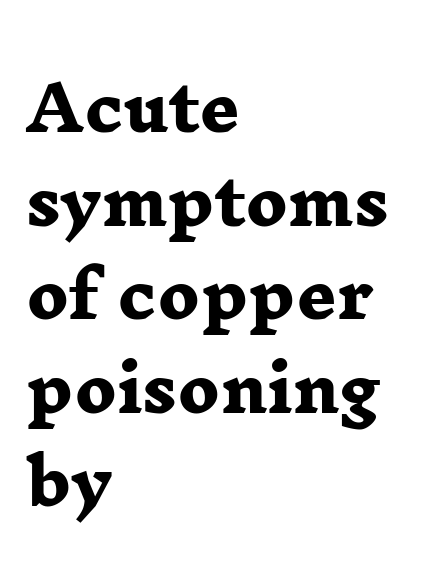
Q: Is the text bold? A: Yes.
Q: Is the typeface a serif or a sans-serif typeface? A: Serif.
Q: Is the text underlined? A: No.
Q: How is the paragraph aligned? A: Left-aligned.
Q: Is the spacing between letters normal or unusually wide? A: Normal.
Q: Is the spacing between lines tight, normal or loose? A: Normal.
Q: Width (condensed, normal, or wide)? A: Wide.
Q: Stroke contrast? A: Low.
Q: x-height? A: Medium.
Q: Monospaced? A: No.
